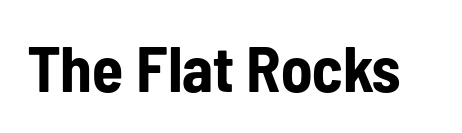
The image shows 64 px bold, condensed sans-serif type, upright; set normal letter spacing, not underlined; low stroke contrast and a medium x-height.
